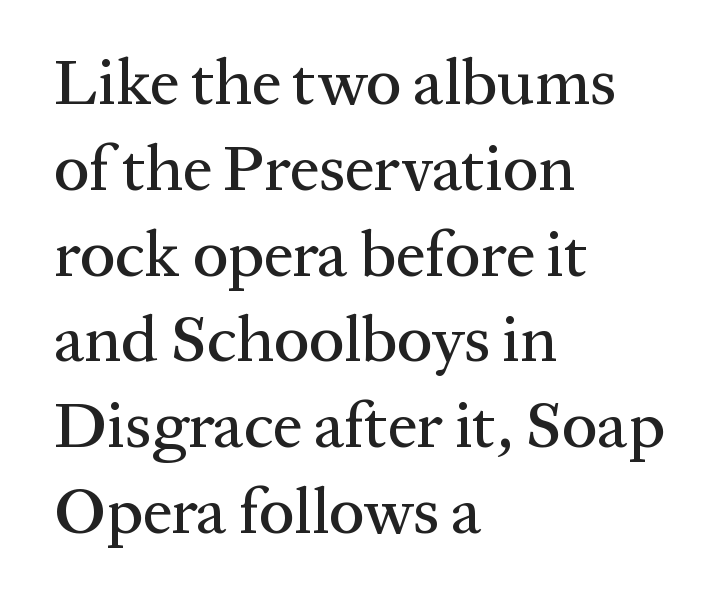
{"serif": "yes", "italic": "no", "width": "normal", "stroke_contrast": "medium", "x_height": "medium", "monospaced": "no", "underline": "no", "align": "left", "line_spacing": "normal", "line_spacing_ratio": 1.32, "letter_spacing": "normal", "letter_spacing_em": 0.0, "glyph_px": 65}
